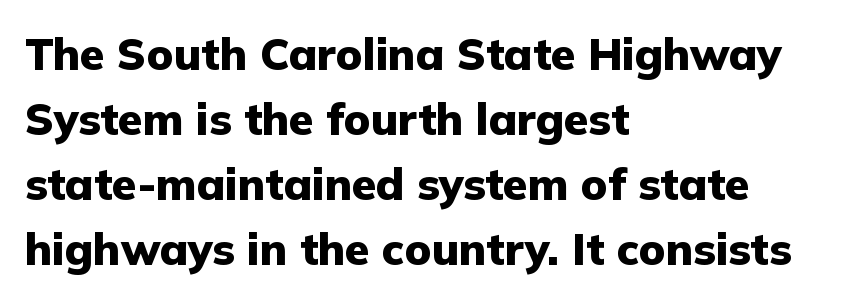
{"serif": "no", "italic": "no", "bold": "yes", "weight": "heavy", "width": "normal", "stroke_contrast": "low", "x_height": "medium", "monospaced": "no", "underline": "no", "align": "left", "line_spacing": "normal", "line_spacing_ratio": 1.48, "letter_spacing": "normal", "letter_spacing_em": 0.0, "glyph_px": 44}
